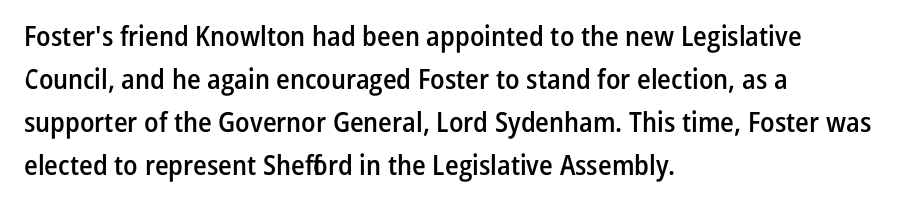
The image shows 28 px semibold, condensed sans-serif type, upright; set left-aligned, normal line spacing (1.54x), normal letter spacing, not underlined; low stroke contrast and a medium x-height.
